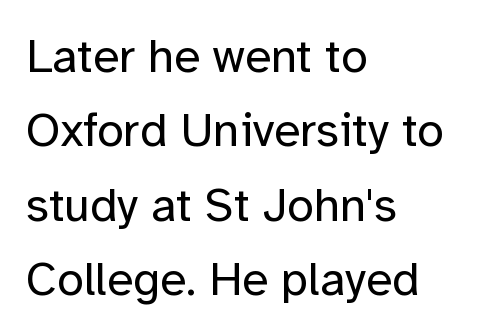
The image shows 48 px regular-weight sans-serif type, upright; set left-aligned, normal line spacing (1.55x), normal letter spacing, not underlined; low stroke contrast and a medium x-height.
